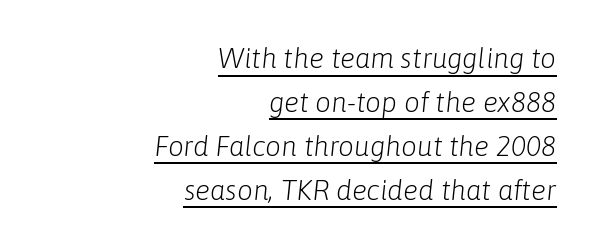
Does extra space separate the letters? No, they use regular spacing. Does a line run under the words? Yes, clearly. Line ends are locked; line starts wander. Vertically, the passage feels balanced, rows spaced as you'd expect.
